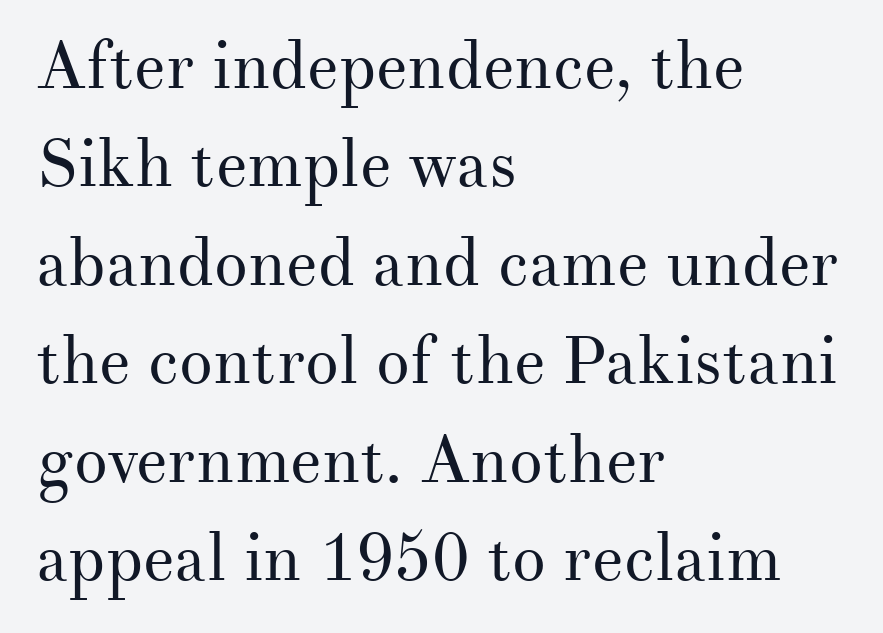
Upright lettering throughout. Visually the block forms a straight wall on the left and a jagged coastline on the right. This is not heavy type; no bold has been used. Beneath every word, the page is bare. The letters sit at their default tracking, neither squeezed nor spread.
